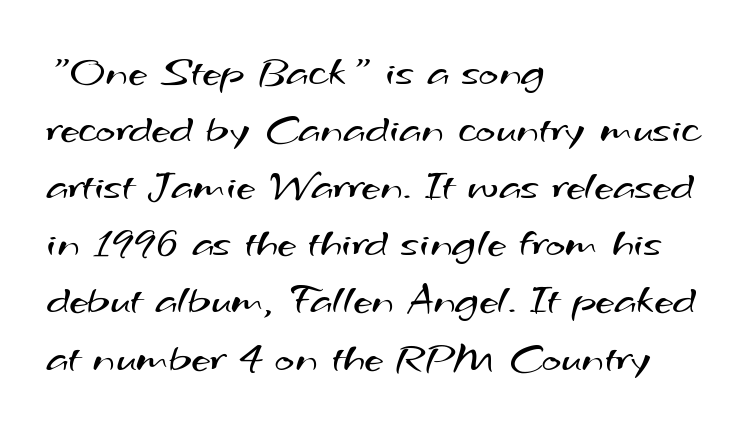
Q: Is the text bold? A: No.
Q: Is the typeface a serif or a sans-serif typeface? A: Sans-serif.
Q: Is the text underlined? A: No.
Q: How is the paragraph aligned? A: Left-aligned.
Q: Is the spacing between letters normal or unusually wide? A: Normal.
Q: Is the spacing between lines tight, normal or loose? A: Normal.
Q: Width (condensed, normal, or wide)? A: Wide.
Q: Stroke contrast? A: Medium.
Q: x-height? A: Small.
Q: Monospaced? A: No.
